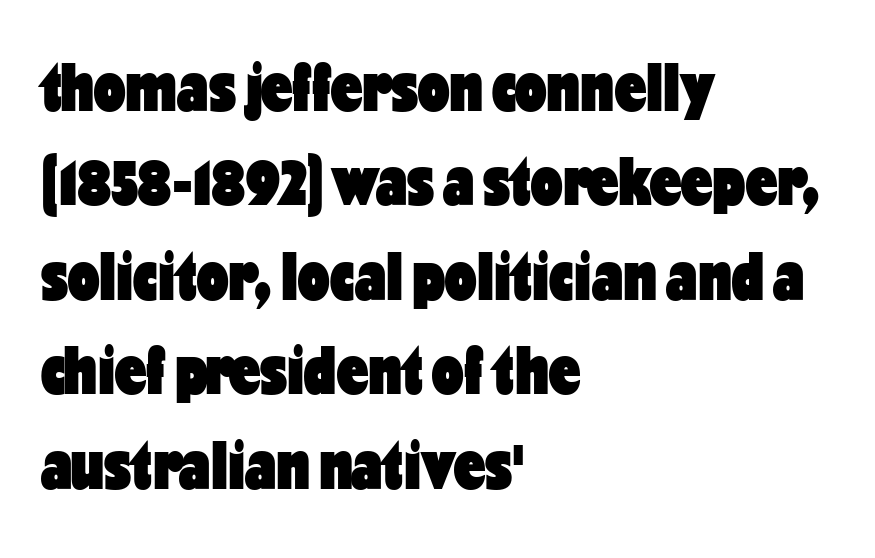
Spacing verdict: proportional, widths tailored to each character. Tall strokes in this sample are plumb rather than angled. The text block is weighted toward the left margin, trailing off unevenly rightward. Just letters on the line, the space beneath them empty.
